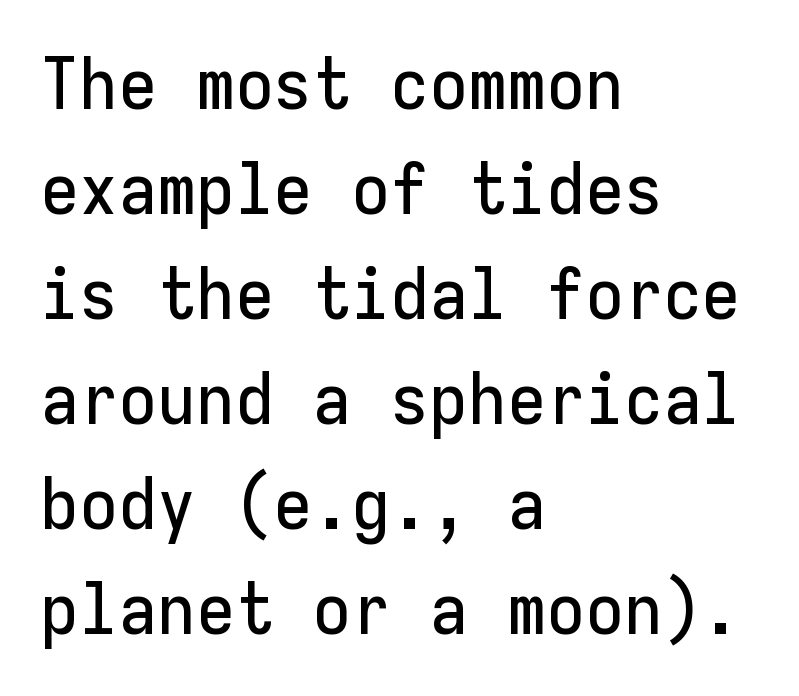
{"serif": "no", "italic": "no", "width": "normal", "stroke_contrast": "low", "x_height": "medium", "monospaced": "yes", "underline": "no", "align": "left", "line_spacing": "normal", "line_spacing_ratio": 1.48, "letter_spacing": "normal", "letter_spacing_em": 0.0, "glyph_px": 71}
